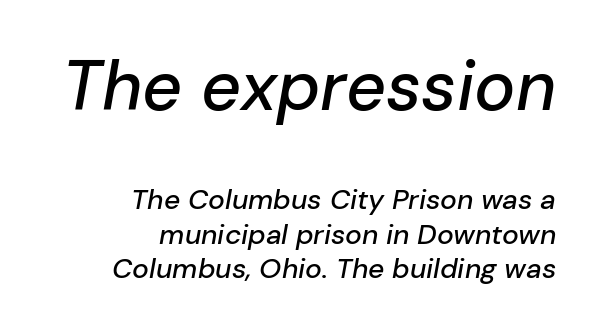
Looks like regular typesetting: each glyph gets only the width it needs. Quick note: italic. Bare-footed words on every line. Compared with a flush-left layout, this one pins lines to the opposite, right side. The emphasis by scale lands on block number one, above. Compared with typical body copy, the letter spacing here is the same.
